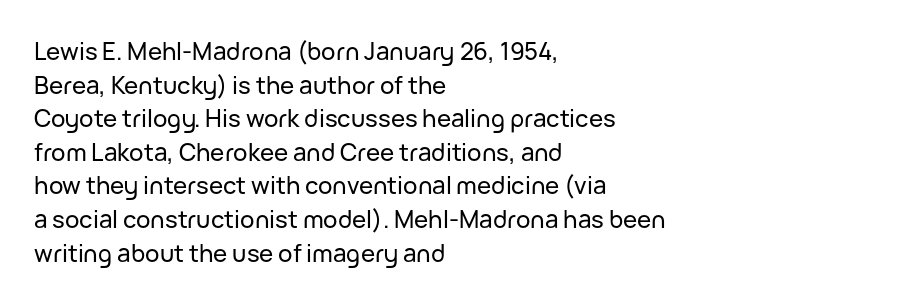
Leading matches the norm, producing a regular column. Every stem runs plumb, perpendicular to the baseline. Underline: absent. In CSS terms this would be text-align: left. Here the glyphs are tracked normally, forming tight word shapes.
